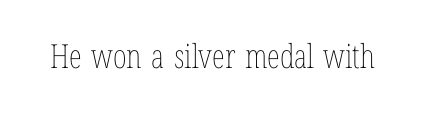
Q: Is the text bold? A: No.
Q: Is the text italic (slanted)? A: No, it is upright.
Q: Is the text underlined? A: No.
Q: Is the spacing between letters normal or unusually wide? A: Normal.
Q: Width (condensed, normal, or wide)? A: Condensed.
Q: Stroke contrast? A: Low.
Q: x-height? A: Medium.
Q: Monospaced? A: No.
